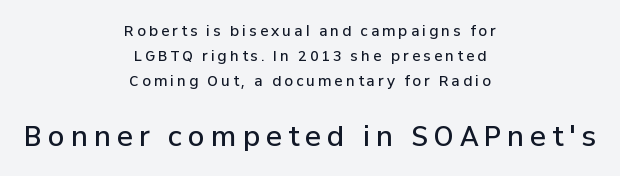
The font's upright variant was chosen for this text. Caption: semibold face, moderately heavy strokes. Whoever set this made the second block the dominant, larger element. Check under the words: just untouched page. Each line is balanced around a shared central axis. Tracking here is generous; glyphs stand well apart from one another.
